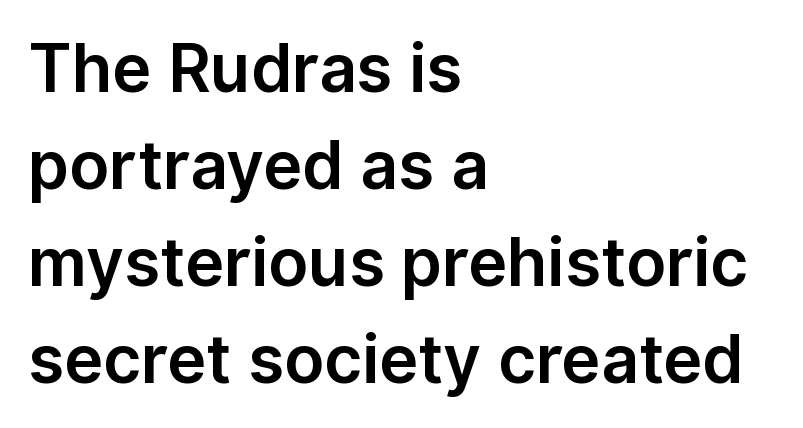
The image shows 66 px sans-serif type, upright; set left-aligned, normal line spacing (1.47x), normal letter spacing, not underlined; low stroke contrast and a medium x-height.
